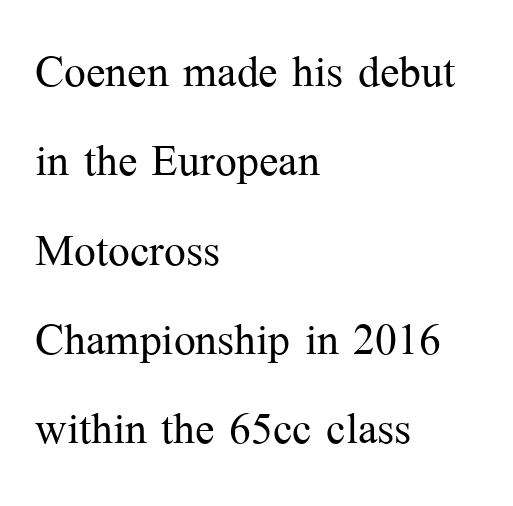
The image shows 58 px light serif type, upright; set left-aligned, normal line spacing (1.54x), normal letter spacing, not underlined; medium stroke contrast and a medium x-height.
